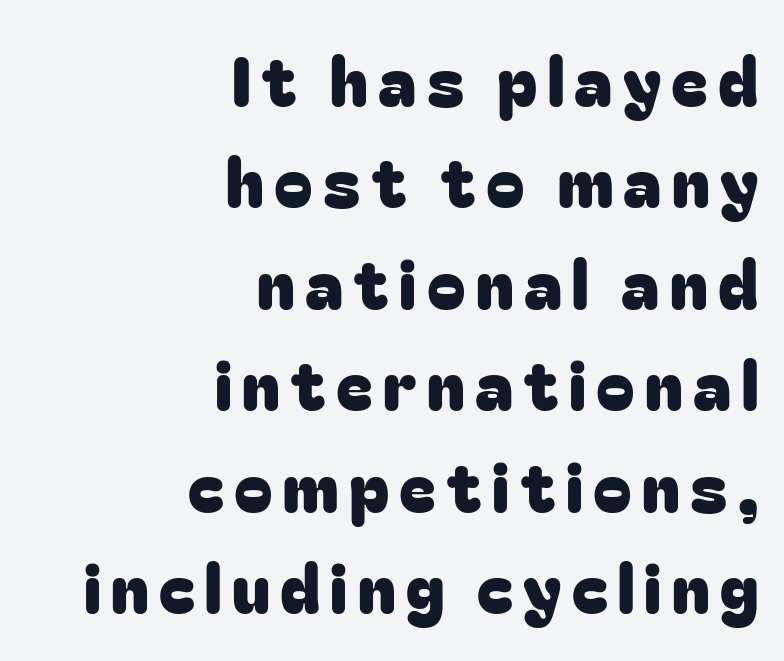
Every stem runs plumb, perpendicular to the baseline. Check where the strokes stop: nothing finishes them off — pure sans. Layout note: lines flush right. Anything drawn beneath the words? Only blank space.
